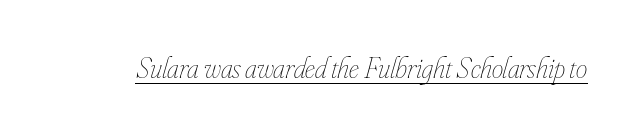
The image shows 29 px thin, condensed type, italic (leaning right); set normal letter spacing, underlined; low stroke contrast and a small x-height.
